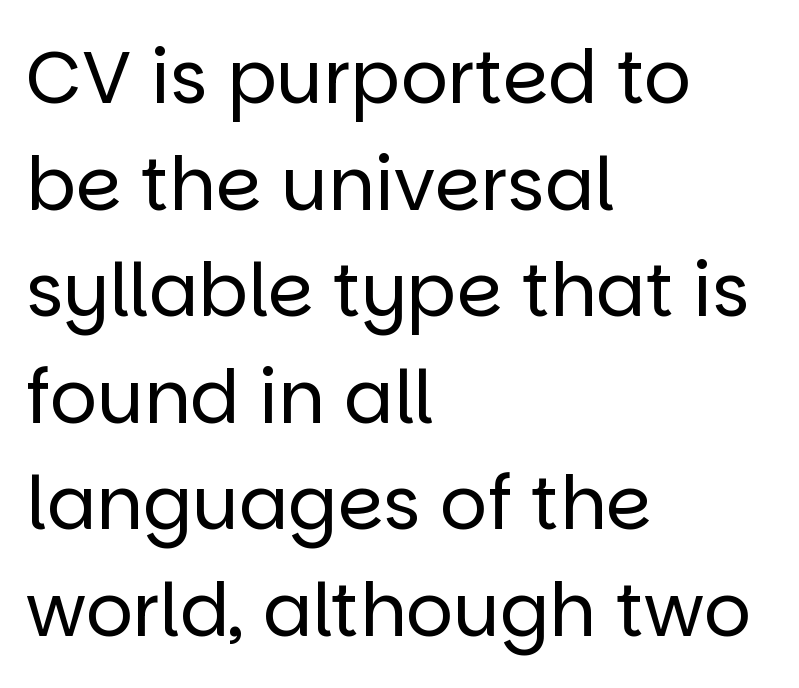
Q: Is the text bold? A: No.
Q: Is the text italic (slanted)? A: No, it is upright.
Q: Is the typeface a serif or a sans-serif typeface? A: Sans-serif.
Q: Is the text underlined? A: No.
Q: How is the paragraph aligned? A: Left-aligned.
Q: Is the spacing between letters normal or unusually wide? A: Normal.
Q: Is the spacing between lines tight, normal or loose? A: Normal.
Q: Width (condensed, normal, or wide)? A: Normal.
Q: Stroke contrast? A: Low.
Q: x-height? A: Large.
Q: Monospaced? A: No.
